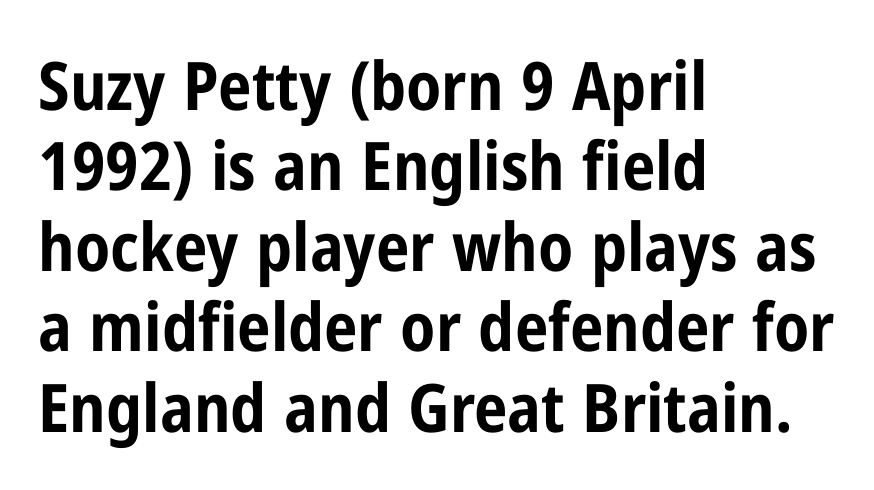
The image shows 67 px bold, condensed sans-serif type, upright; set left-aligned, line spacing 1.2x, normal letter spacing, not underlined; low stroke contrast and a medium x-height.
